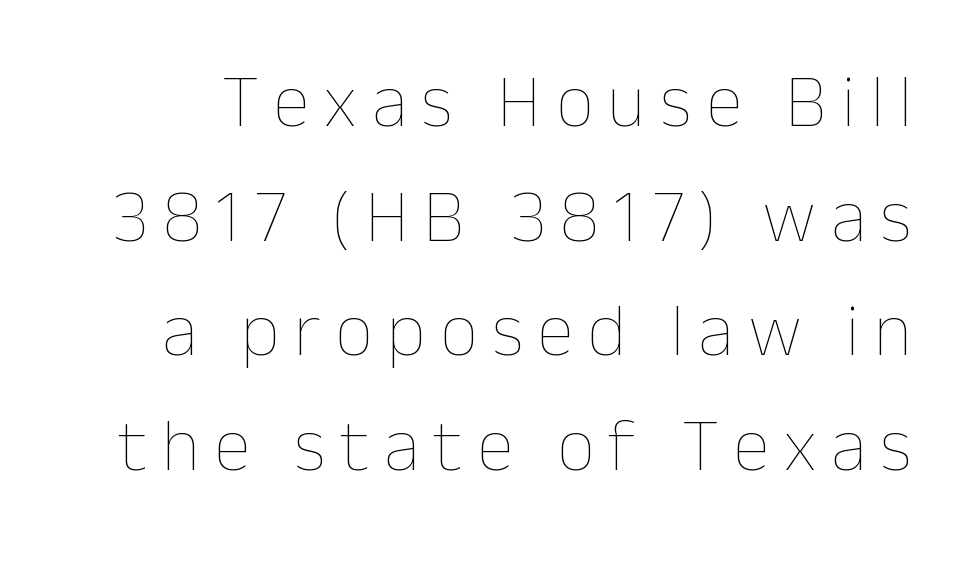
{"italic": "no", "bold": "no", "weight": "thin", "width": "normal", "stroke_contrast": "low", "x_height": "medium", "monospaced": "no", "underline": "no", "line_spacing": "normal", "line_spacing_ratio": 1.53, "glyph_px": 75}
